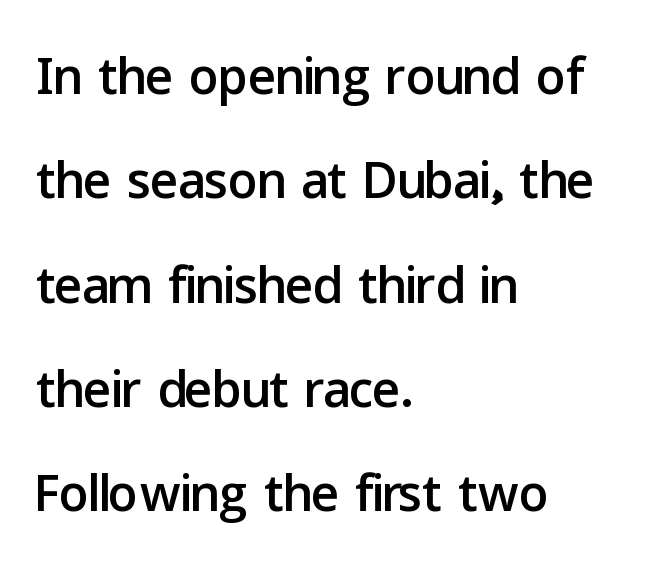
The image shows 74 px sans-serif type, upright; set left-aligned, normal line spacing (1.41x), normal letter spacing, not underlined; low stroke contrast and a medium x-height.
